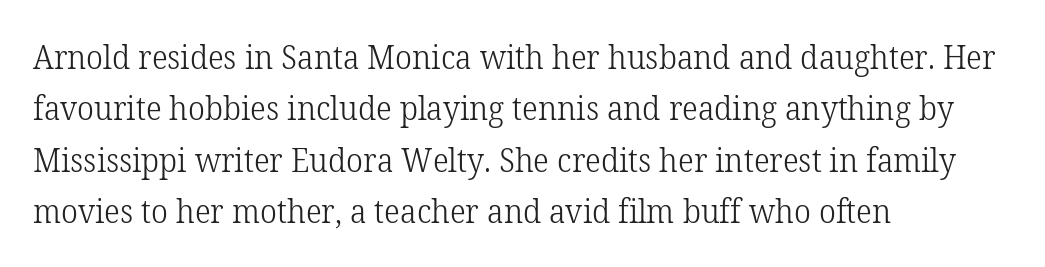
{"serif": "yes", "italic": "no", "bold": "no", "weight": "light", "width": "normal", "stroke_contrast": "low", "x_height": "medium", "monospaced": "no", "underline": "no", "align": "left", "line_spacing": "normal", "line_spacing_ratio": 1.56, "letter_spacing": "normal", "letter_spacing_em": 0.0, "glyph_px": 33}
